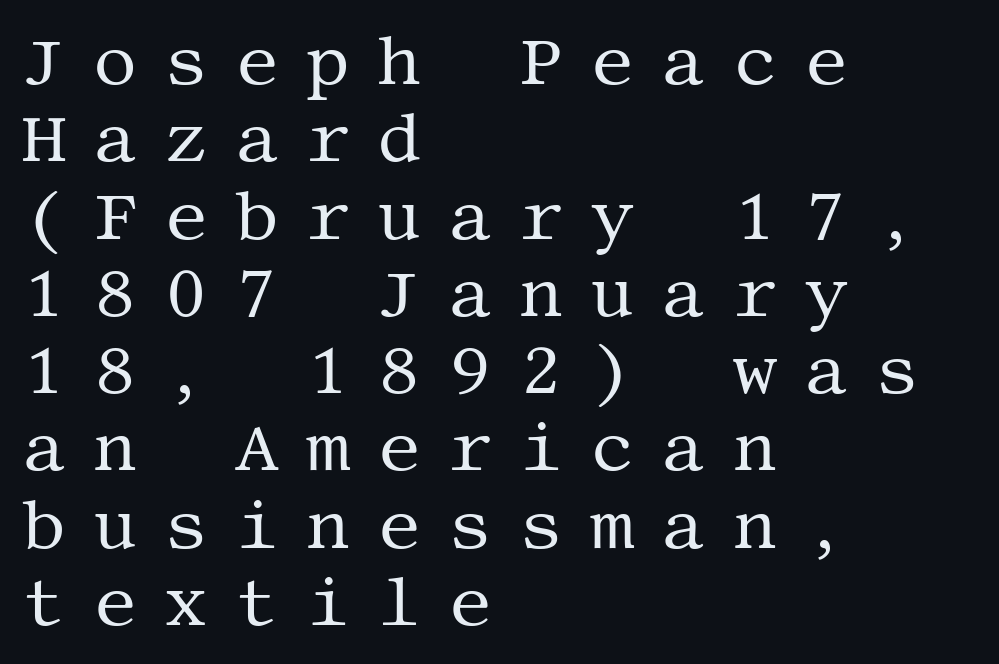
Q: Is the text bold? A: No.
Q: Is the text italic (slanted)? A: No, it is upright.
Q: Is the typeface a serif or a sans-serif typeface? A: Serif.
Q: Is the text underlined? A: No.
Q: How is the paragraph aligned? A: Left-aligned.
Q: Is the spacing between letters normal or unusually wide? A: Unusually wide.
Q: Is the spacing between lines tight, normal or loose? A: Tight.
Q: Width (condensed, normal, or wide)? A: Normal.
Q: Stroke contrast? A: Medium.
Q: x-height? A: Large.
